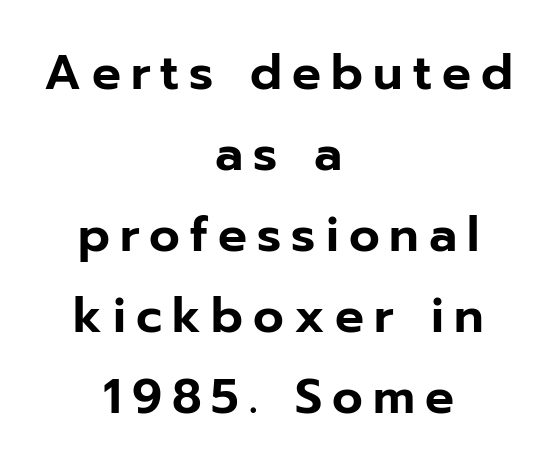
Q: Is the text italic (slanted)? A: No, it is upright.
Q: Is the typeface a serif or a sans-serif typeface? A: Sans-serif.
Q: Is the text underlined? A: No.
Q: How is the paragraph aligned? A: Centered.
Q: Is the spacing between letters normal or unusually wide? A: Unusually wide.
Q: Is the spacing between lines tight, normal or loose? A: Normal.
Q: Width (condensed, normal, or wide)? A: Normal.
Q: Stroke contrast? A: Low.
Q: x-height? A: Medium.
Q: Monospaced? A: No.
